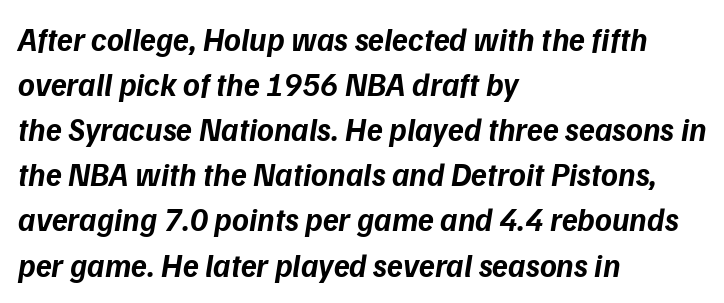
Line spacing here is normal. You could not count columns in this text — the font is proportionally spaced. Line beginnings align vertically; line endings do not. Emphasis by weight is at full strength: bold.
